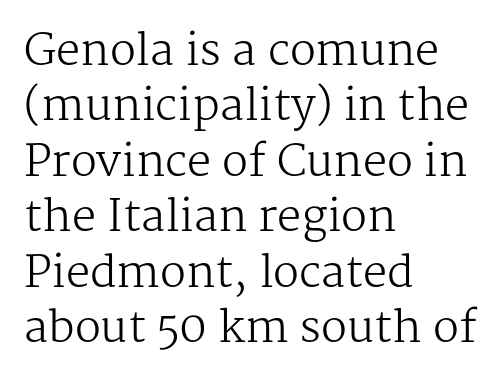
Q: Is the text bold? A: No.
Q: Is the text italic (slanted)? A: No, it is upright.
Q: Is the typeface a serif or a sans-serif typeface? A: Serif.
Q: Is the text underlined? A: No.
Q: How is the paragraph aligned? A: Left-aligned.
Q: Is the spacing between letters normal or unusually wide? A: Normal.
Q: Is the spacing between lines tight, normal or loose? A: Normal.
Q: Width (condensed, normal, or wide)? A: Normal.
Q: Stroke contrast? A: Medium.
Q: x-height? A: Medium.
Q: Monospaced? A: No.
